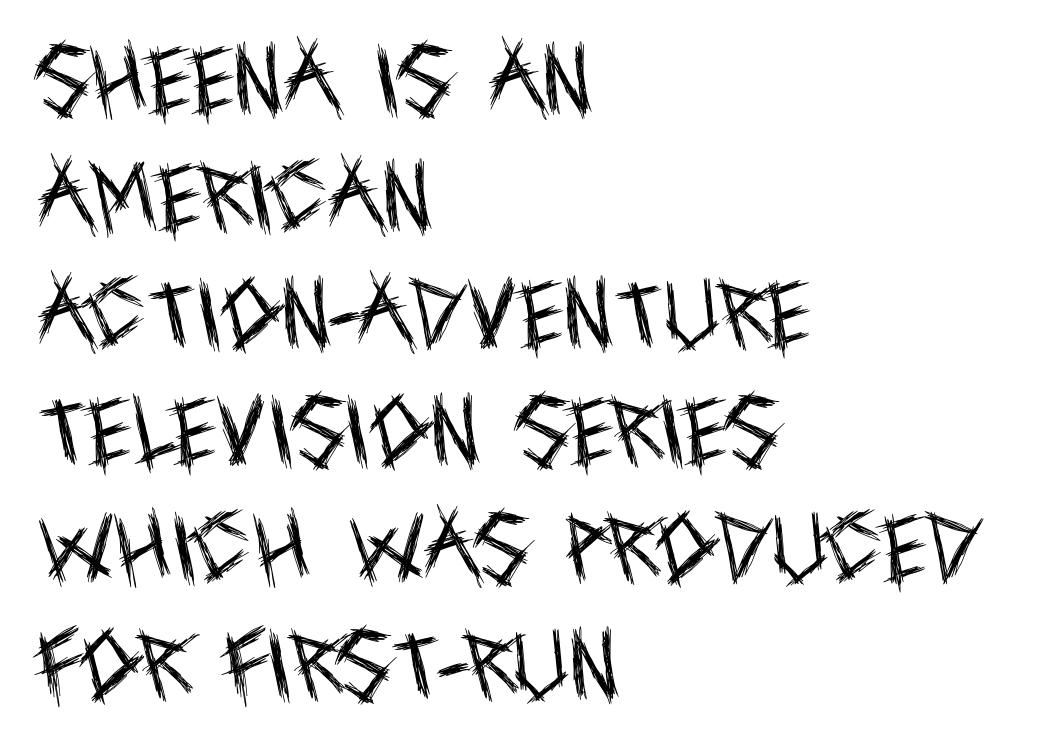
The image shows 76 px regular-weight, condensed sans-serif type, upright; set left-aligned, normal line spacing (1.54x), normal letter spacing, not underlined; a large x-height.
